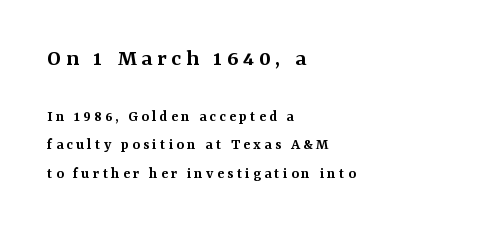
{"italic": "no", "bold": "semi", "underline": "no", "align": "left", "line_spacing_ratio": 1.78, "letter_spacing": "wide", "letter_spacing_em": 0.2, "larger_block": "first", "size_ratio": 1.5, "glyph_px": 24}
